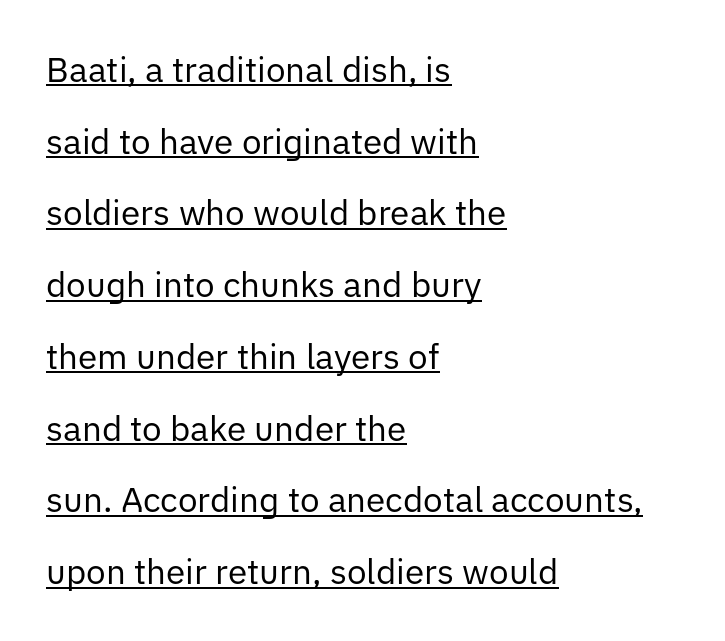
This sample uses a sans-serif face. This sample uses plain, unmodified letter spacing. Is this a fixed-width face? No — the glyphs have proportional, varying widths. Is there an underline? Yes — a line sits under the letters.
